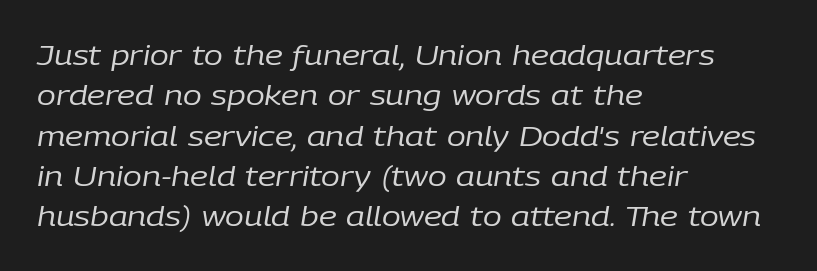
{"italic": "yes", "lean": "right", "slant_degrees": 9, "bold": "no", "weight": "regular", "width": "normal", "stroke_contrast": "low", "x_height": "medium", "monospaced": "no", "underline": "no", "align": "left", "line_spacing": "normal", "line_spacing_ratio": 1.44, "letter_spacing": "normal", "letter_spacing_em": 0.0, "glyph_px": 28}
